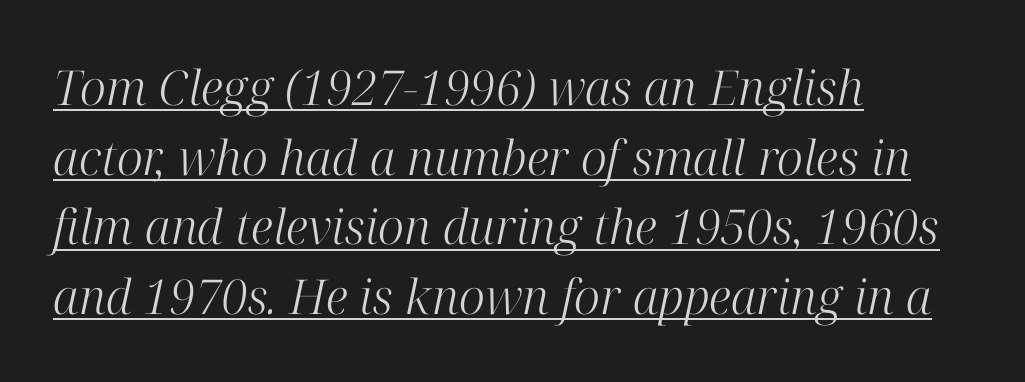
{"serif": "yes", "italic": "yes", "lean": "right", "slant_degrees": 12, "bold": "no", "weight": "light", "width": "normal", "stroke_contrast": "high", "x_height": "medium", "monospaced": "no", "underline": "yes", "align": "left", "line_spacing": "normal", "line_spacing_ratio": 1.45, "letter_spacing": "normal", "letter_spacing_em": 0.0, "glyph_px": 48}
